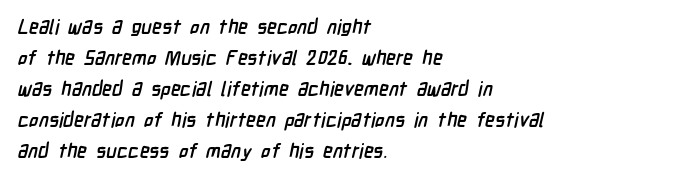
{"bold": "yes", "underline": "no", "align": "left", "line_spacing": "normal", "line_spacing_ratio": 1.55, "letter_spacing": "normal", "letter_spacing_em": 0.0, "glyph_px": 20}
